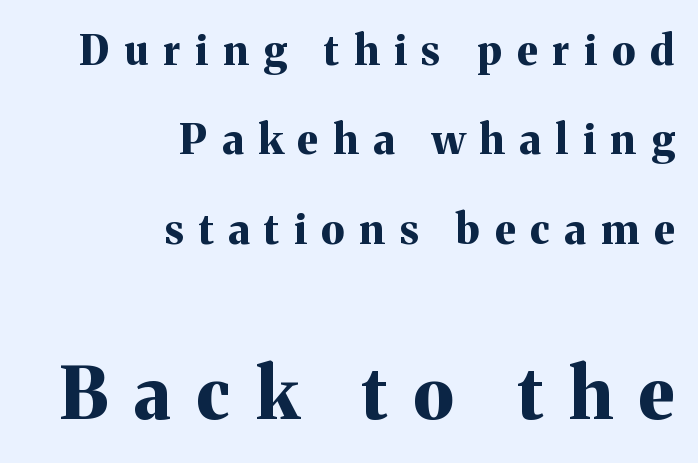
Q: Is the text bold? A: Yes.
Q: Is the text italic (slanted)? A: No, it is upright.
Q: Is the typeface a serif or a sans-serif typeface? A: Serif.
Q: Is the text underlined? A: No.
Q: How is the paragraph aligned? A: Right-aligned.
Q: Is the spacing between letters normal or unusually wide? A: Unusually wide.
Q: Is the spacing between lines tight, normal or loose? A: Loose.
Q: Which block of text is set in a larger size, the first (top) or the second (bottom)? A: The second (bottom) one.
Q: Width (condensed, normal, or wide)? A: Normal.
Q: Stroke contrast? A: Medium.
Q: x-height? A: Medium.
Q: Monospaced? A: No.
